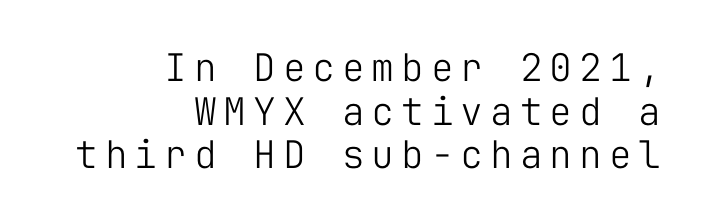
No word sits above an underline. Examine the stroke ends and you'll find no serifs. Every character here occupies the same horizontal width, giving the sample a typewriter-like rhythm. Letters have the restrained weight of plain body copy at most.
